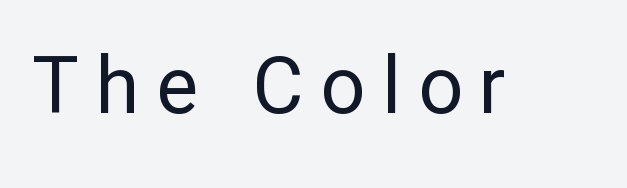
Vertical stems look standard width or narrower in stroke. Here the designer chose a conventional face with non-uniform glyph widths. The foot of each line stays bare and open. Nope, not italic — everything's standing straight. The typeface chosen for these lines omits serifs. Caption: expanded tracking, letters set apart.
